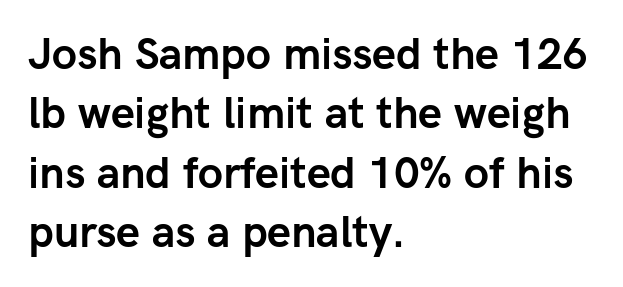
Which margin do the lines hug? The left one — the right edge is uneven. When letters stand straight like this, we call the style roman or upright. A dark, heavy texture on the line: the type is bold. How would I describe the line gaps? Plain and ordinary.
